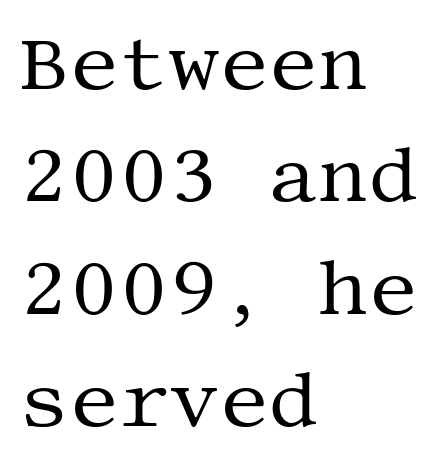
{"serif": "yes", "italic": "no", "bold": "no", "weight": "regular", "width": "normal", "stroke_contrast": "medium", "x_height": "large", "underline": "no", "align": "left", "line_spacing": "normal", "line_spacing_ratio": 1.44, "letter_spacing": "normal", "letter_spacing_em": 0.0, "glyph_px": 78}
